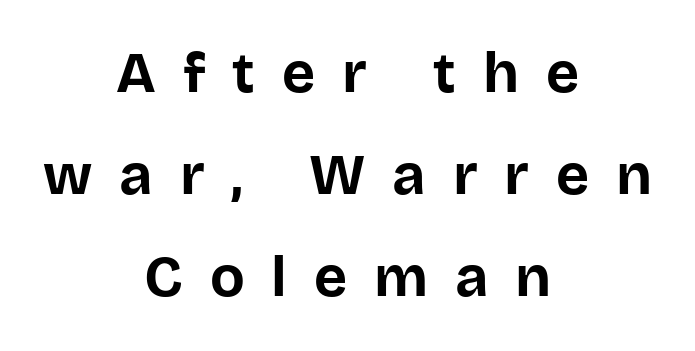
Q: Is the text bold? A: Yes.
Q: Is the text italic (slanted)? A: No, it is upright.
Q: Is the typeface a serif or a sans-serif typeface? A: Sans-serif.
Q: Is the text underlined? A: No.
Q: How is the paragraph aligned? A: Centered.
Q: Is the spacing between letters normal or unusually wide? A: Unusually wide.
Q: Width (condensed, normal, or wide)? A: Normal.
Q: Stroke contrast? A: Low.
Q: x-height? A: Large.
Q: Monospaced? A: No.
